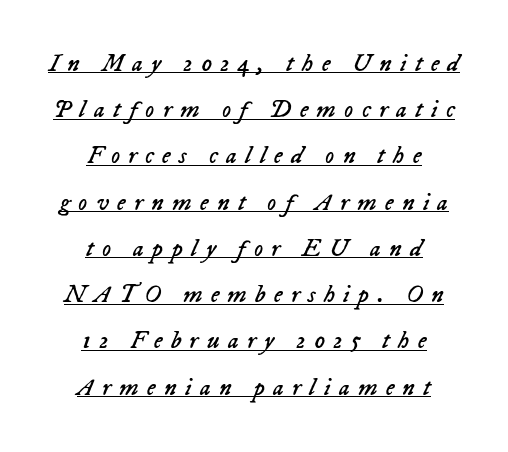
{"italic": "yes", "lean": "right", "slant_degrees": 23, "bold": "no", "underline": "yes", "align": "center", "line_spacing_ratio": 1.85, "letter_spacing": "wide", "letter_spacing_em": 0.33, "glyph_px": 25}
